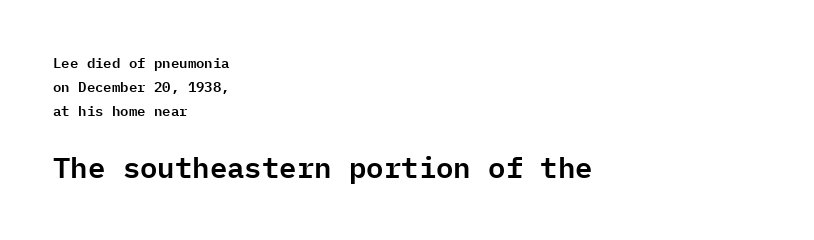
The image shows 29 px sans-serif type, upright, monospaced; set left-aligned, line spacing 1.72x, normal letter spacing, not underlined; the second (bottom) block is 2.07x larger; low stroke contrast and a medium x-height.
